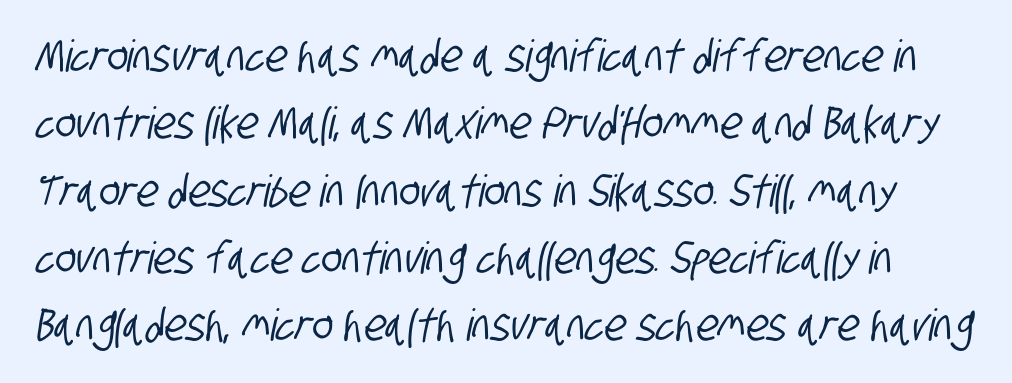
Q: Is the typeface a serif or a sans-serif typeface? A: Sans-serif.
Q: Is the text underlined? A: No.
Q: Is the spacing between letters normal or unusually wide? A: Normal.
Q: Is the spacing between lines tight, normal or loose? A: Normal.
Q: Width (condensed, normal, or wide)? A: Condensed.
Q: Stroke contrast? A: Low.
Q: x-height? A: Large.
Q: Monospaced? A: No.
